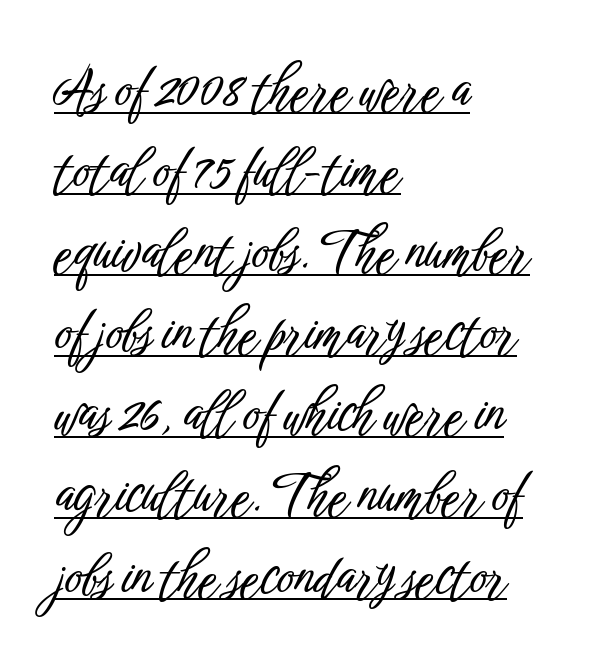
{"serif": "no", "width": "condensed", "stroke_contrast": "low", "x_height": "medium", "monospaced": "no", "underline": "yes", "align": "left", "line_spacing": "normal", "line_spacing_ratio": 1.53, "letter_spacing": "normal", "letter_spacing_em": 0.0, "glyph_px": 53}
